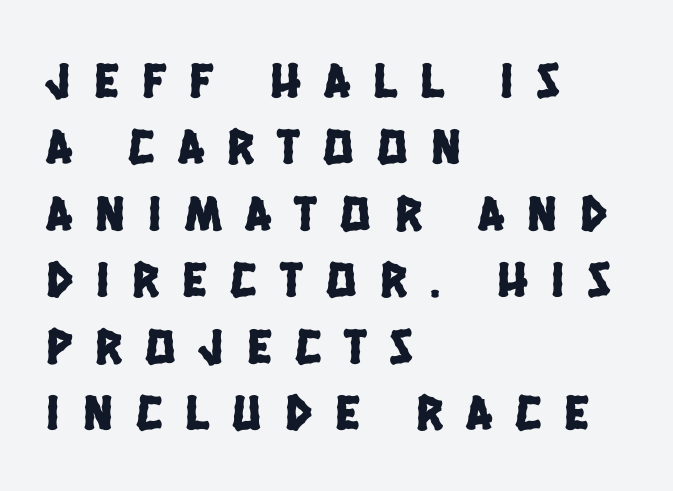
The image shows 50 px condensed sans-serif type; set left-aligned, normal line spacing (1.33x), unusually wide letter spacing (+0.47 em), not underlined; low stroke contrast and a large x-height.
